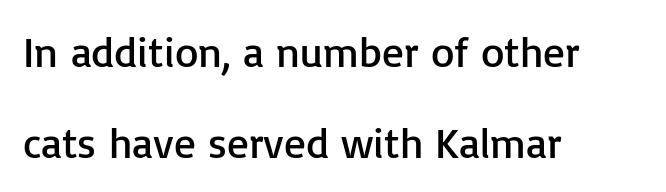
{"serif": "no", "italic": "no", "bold": "no", "weight": "regular", "width": "normal", "stroke_contrast": "low", "x_height": "medium", "monospaced": "no", "underline": "no", "align": "left", "line_spacing": "loose", "line_spacing_ratio": 2.11, "letter_spacing": "normal", "letter_spacing_em": 0.0, "glyph_px": 43}
